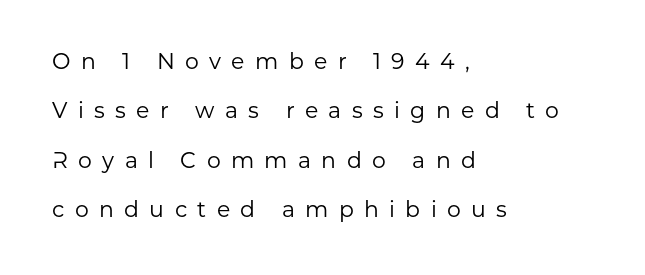
{"italic": "no", "bold": "no", "underline": "no", "align": "left", "line_spacing": "loose", "line_spacing_ratio": 2.25, "letter_spacing": "wide", "letter_spacing_em": 0.47, "glyph_px": 22}
